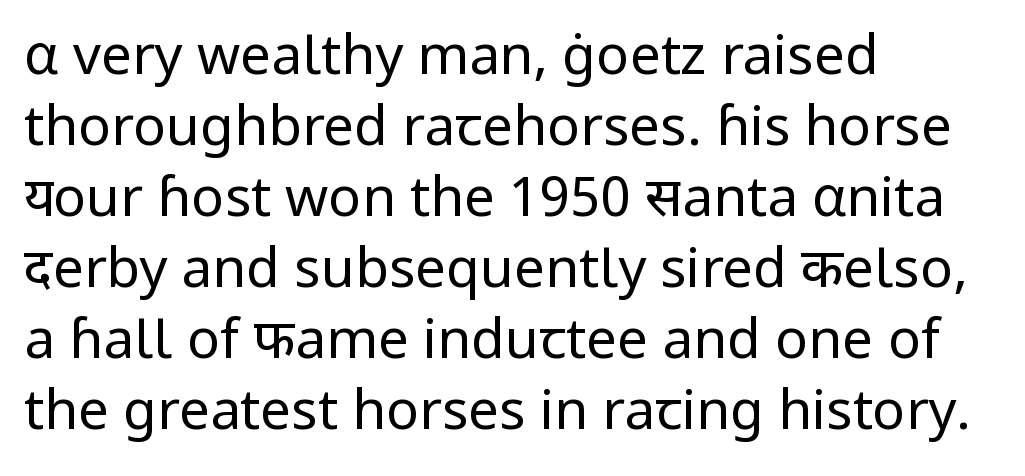
The image shows 55 px regular-weight sans-serif type, upright; set left-aligned, normal line spacing (1.29x), normal letter spacing, not underlined; low stroke contrast and a medium x-height.
